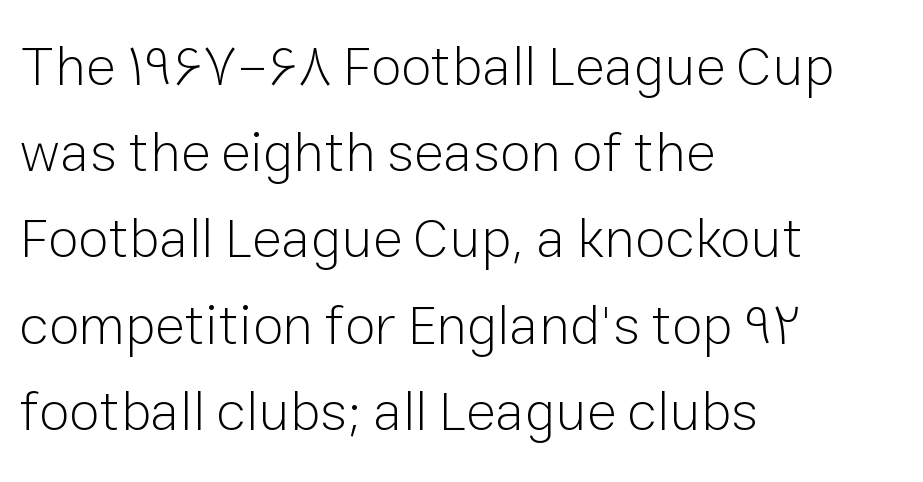
{"serif": "no", "italic": "no", "bold": "no", "weight": "light", "width": "normal", "stroke_contrast": "low", "x_height": "medium", "monospaced": "no", "underline": "no", "align": "left", "line_spacing": "normal", "line_spacing_ratio": 1.54, "letter_spacing": "normal", "letter_spacing_em": 0.0, "glyph_px": 56}
